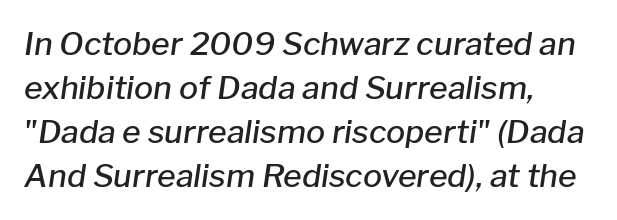
{"italic": "yes", "lean": "right", "slant_degrees": 8, "bold": "semi", "weight": "semibold", "width": "normal", "stroke_contrast": "low", "x_height": "medium", "monospaced": "no", "underline": "no", "align": "left", "line_spacing": "normal", "line_spacing_ratio": 1.38, "letter_spacing": "normal", "letter_spacing_em": 0.0, "glyph_px": 32}
